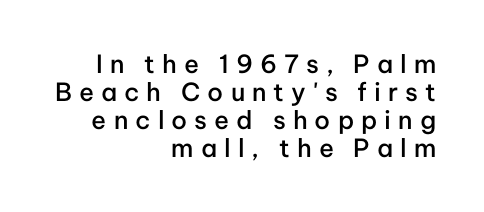
Q: Is the text bold? A: Semi-bold.
Q: Is the text italic (slanted)? A: No, it is upright.
Q: Is the text underlined? A: No.
Q: How is the paragraph aligned? A: Right-aligned.
Q: Is the spacing between letters normal or unusually wide? A: Unusually wide.
Q: Is the spacing between lines tight, normal or loose? A: Tight.
